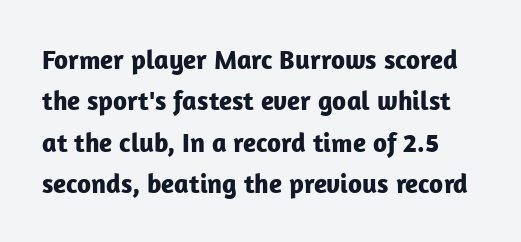
{"italic": "no", "bold": "yes", "underline": "no", "line_spacing": "normal", "line_spacing_ratio": 1.53, "letter_spacing": "normal", "letter_spacing_em": 0.0, "glyph_px": 27}
